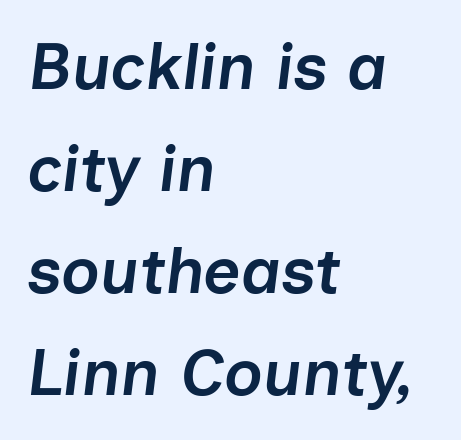
The paragraph shown leans on its left margin. Here the glyphs are tracked normally, forming tight word shapes. This sample has the flowing, uneven cadence of proportional lettering. The rows are spaced the way most documents space them.
